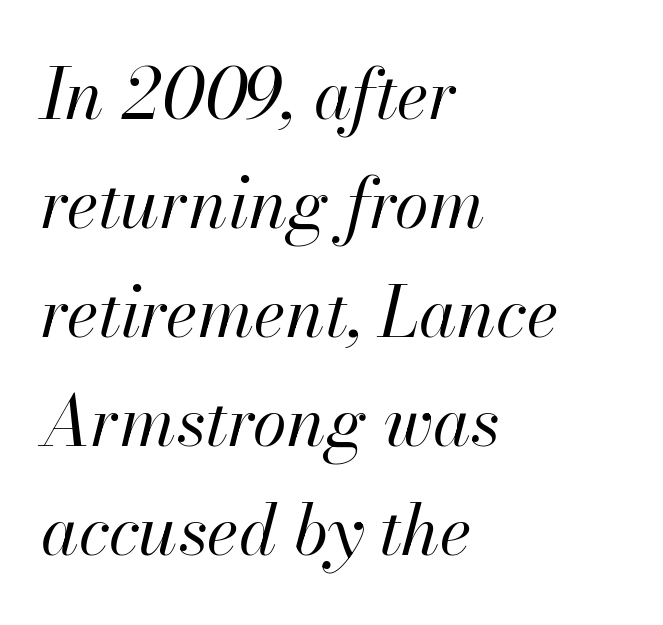
Q: Is the text bold? A: No.
Q: Is the text italic (slanted)? A: Yes, it leans right by about 13 degrees.
Q: Is the text underlined? A: No.
Q: How is the paragraph aligned? A: Left-aligned.
Q: Is the spacing between letters normal or unusually wide? A: Normal.
Q: Is the spacing between lines tight, normal or loose? A: Normal.
Q: Width (condensed, normal, or wide)? A: Normal.
Q: Stroke contrast? A: High.
Q: x-height? A: Small.
Q: Monospaced? A: No.
